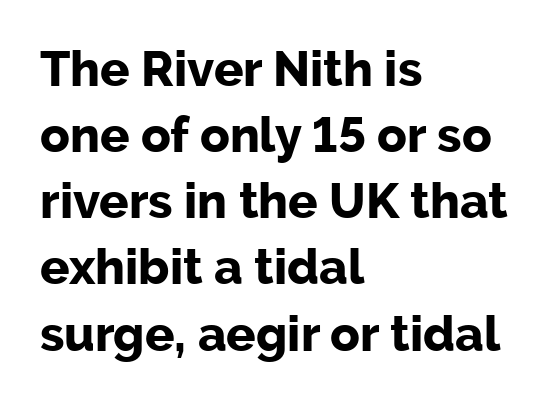
{"serif": "no", "italic": "no", "bold": "yes", "weight": "bold", "width": "normal", "stroke_contrast": "low", "x_height": "medium", "monospaced": "no", "underline": "no", "align": "left", "line_spacing": "normal", "line_spacing_ratio": 1.35, "letter_spacing": "normal", "letter_spacing_em": 0.0, "glyph_px": 49}
